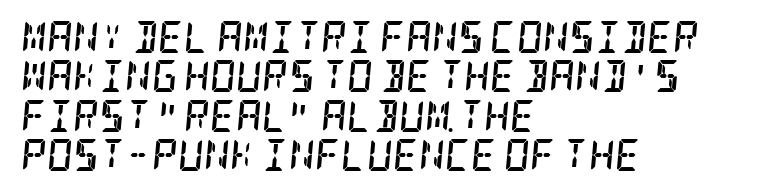
{"serif": "yes", "italic": "yes", "lean": "right", "slant_degrees": 5, "bold": "yes", "weight": "semibold", "width": "condensed", "stroke_contrast": "low", "x_height": "large", "underline": "no", "align": "left", "line_spacing_ratio": 1.23, "letter_spacing": "normal", "letter_spacing_em": 0.0, "glyph_px": 32}
